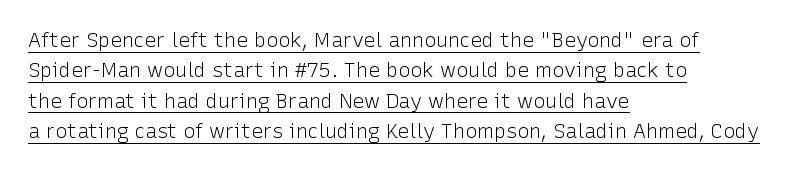
Q: Is the text bold? A: No.
Q: Is the text italic (slanted)? A: No, it is upright.
Q: Is the text underlined? A: Yes.
Q: How is the paragraph aligned? A: Left-aligned.
Q: Is the spacing between letters normal or unusually wide? A: Normal.
Q: Is the spacing between lines tight, normal or loose? A: Normal.
